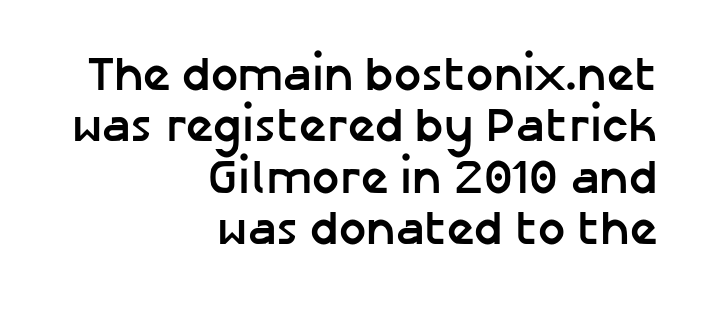
The image shows 48 px semibold sans-serif type, upright; set right-aligned, tight line spacing (1.07x), normal letter spacing, not underlined; low stroke contrast and a medium x-height.
